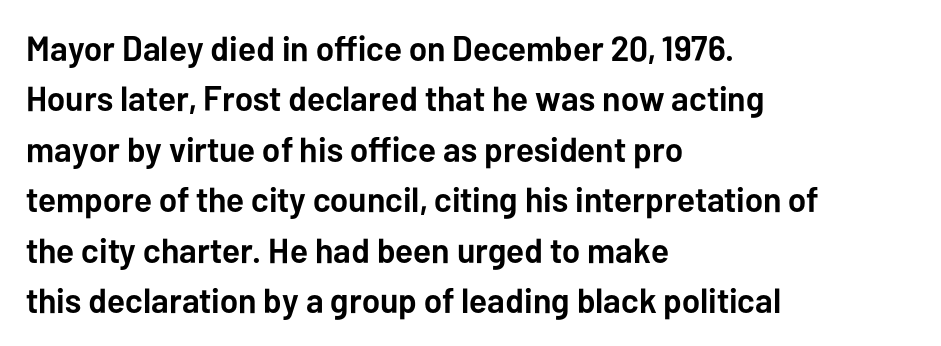
The image shows 35 px semibold sans-serif type, upright; set left-aligned, normal line spacing (1.44x), normal letter spacing, not underlined; low stroke contrast and a medium x-height.
